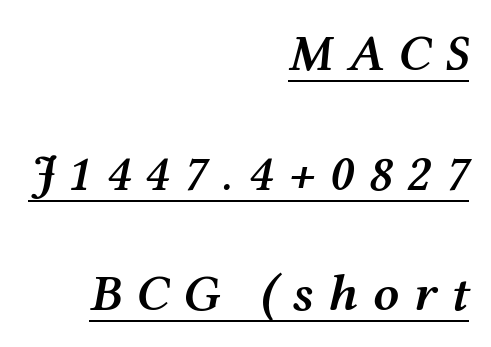
{"italic": "yes", "lean": "right", "slant_degrees": 12, "bold": "semi", "weight": "semibold", "width": "wide", "stroke_contrast": "medium", "x_height": "medium", "monospaced": "no", "underline": "yes", "align": "right", "line_spacing": "loose", "line_spacing_ratio": 2.31, "letter_spacing": "wide", "letter_spacing_em": 0.27, "glyph_px": 52}
